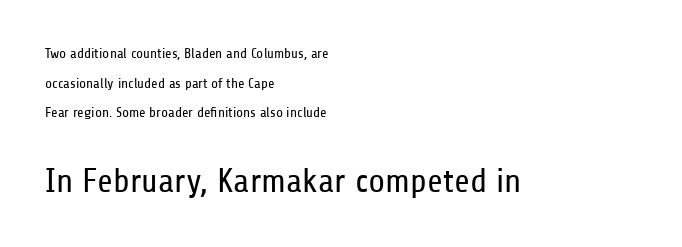
Block two is the big one; block one sits smaller above it. Regarding serifs, this sample does without them. Think of a printed novel: that variable character pitch is what you see here. The horizontal fit of the characters is conventional and even. Notice how the passage keeps a crisp vertical edge on the left only.
